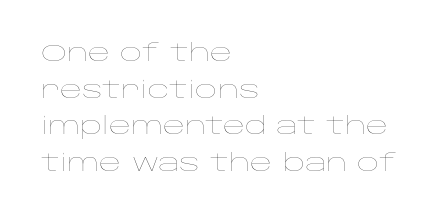
The image shows 24 px text type, upright; set left-aligned, normal line spacing (1.53x), normal letter spacing, not underlined.
